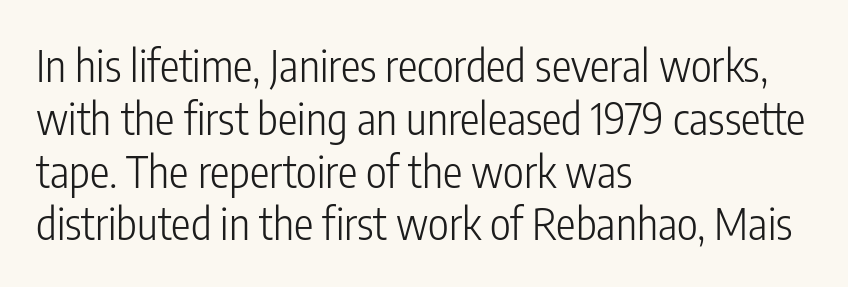
{"serif": "no", "italic": "no", "bold": "no", "weight": "light", "width": "condensed", "stroke_contrast": "low", "x_height": "medium", "monospaced": "no", "underline": "no", "align": "left", "line_spacing_ratio": 1.2, "letter_spacing": "normal", "letter_spacing_em": 0.0, "glyph_px": 44}
